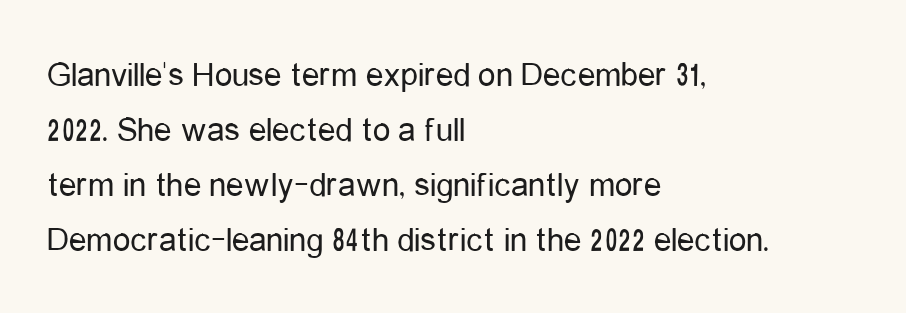
The image shows 35 px regular-weight, condensed sans-serif type, upright; set left-aligned, normal line spacing (1.57x), normal letter spacing, not underlined; low stroke contrast and a medium x-height.
